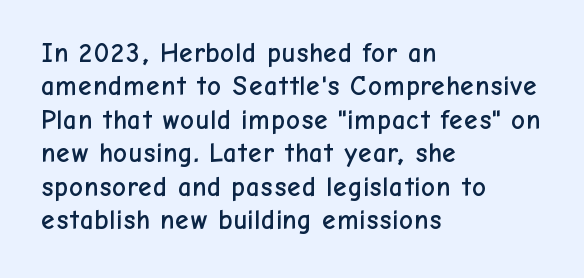
Q: Is the text italic (slanted)? A: No, it is upright.
Q: Is the text underlined? A: No.
Q: How is the paragraph aligned? A: Left-aligned.
Q: Is the spacing between letters normal or unusually wide? A: Normal.
